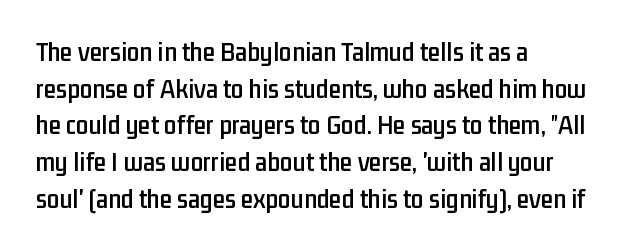
The image shows 28 px condensed sans-serif type, upright; set left-aligned, normal line spacing (1.31x), normal letter spacing, not underlined; low stroke contrast and a medium x-height.
